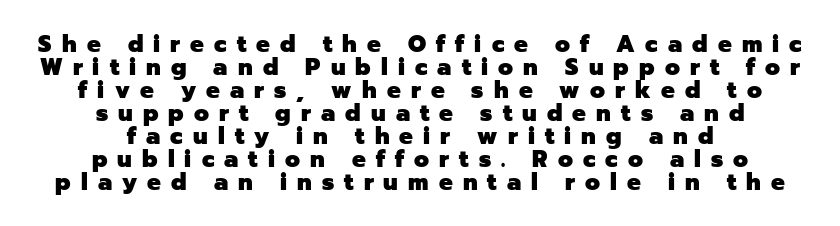
Q: Is the text bold? A: Yes.
Q: Is the text italic (slanted)? A: No, it is upright.
Q: Is the text underlined? A: No.
Q: How is the paragraph aligned? A: Centered.
Q: Is the spacing between letters normal or unusually wide? A: Unusually wide.
Q: Is the spacing between lines tight, normal or loose? A: Tight.
